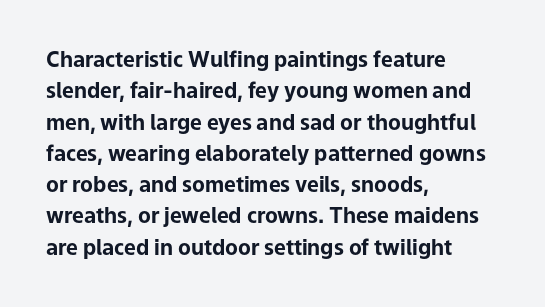
{"italic": "no", "bold": "yes", "underline": "no", "align": "left", "line_spacing": "normal", "line_spacing_ratio": 1.49, "letter_spacing": "normal", "letter_spacing_em": 0.0, "glyph_px": 21}
